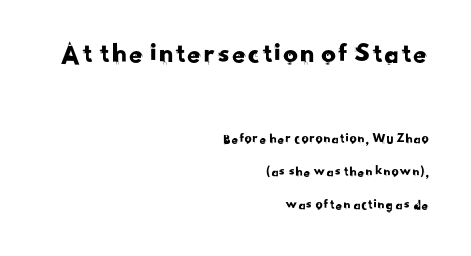
The image shows 29 px sans-serif type; set right-aligned, loose line spacing (2.34x), normal letter spacing, not underlined; the first (top) block is 2.07x larger; low stroke contrast and a small x-height.
